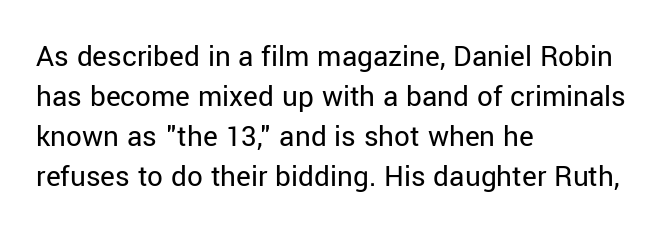
The image shows 31 px regular-weight sans-serif type, upright; set left-aligned, normal line spacing (1.29x), normal letter spacing, not underlined; low stroke contrast and a medium x-height.
